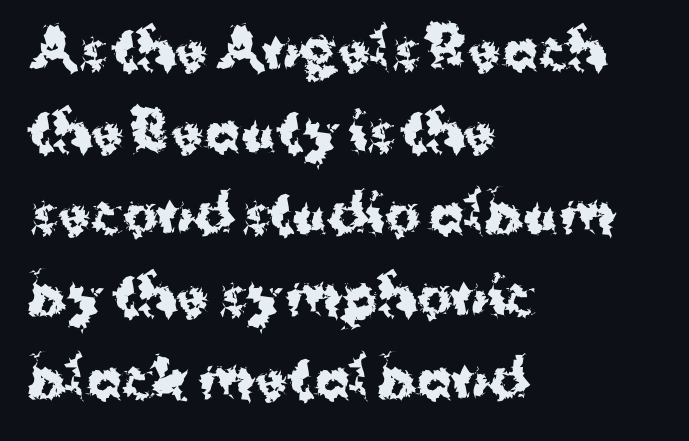
{"serif": "no", "italic": "no", "bold": "yes", "weight": "bold", "width": "normal", "stroke_contrast": "medium", "x_height": "medium", "monospaced": "no", "underline": "no", "align": "left", "line_spacing": "normal", "line_spacing_ratio": 1.55, "letter_spacing": "normal", "letter_spacing_em": 0.0, "glyph_px": 53}
